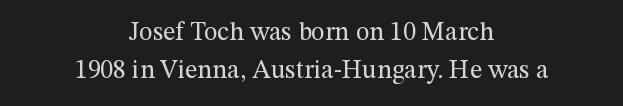
{"italic": "no", "bold": "no", "underline": "no", "align": "center", "line_spacing": "normal", "line_spacing_ratio": 1.48, "letter_spacing": "normal", "letter_spacing_em": 0.0, "glyph_px": 26}
